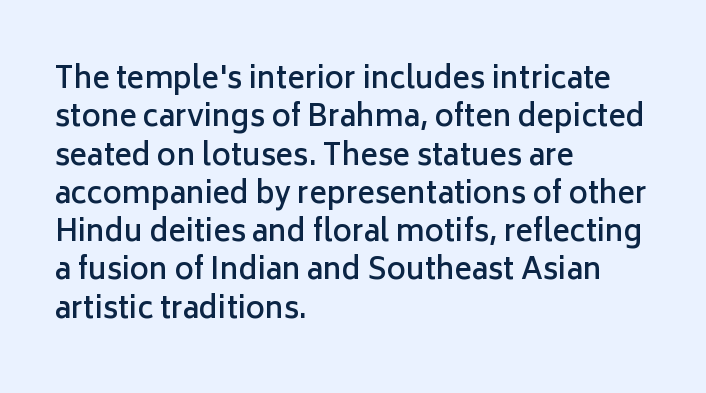
The image shows 29 px semibold sans-serif type, upright; set left-aligned, normal line spacing (1.32x), normal letter spacing, not underlined; low stroke contrast and a medium x-height.
